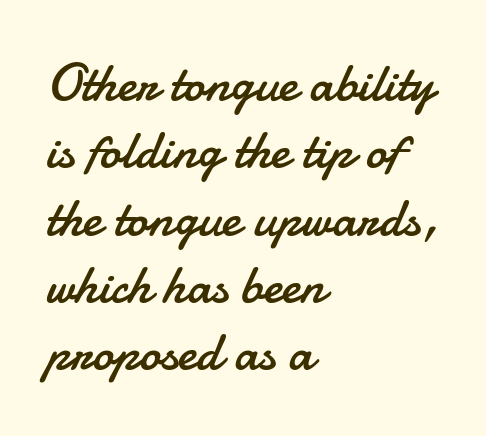
The image shows 53 px regular-weight sans-serif type; set left-aligned, normal line spacing (1.27x), normal letter spacing, not underlined; low stroke contrast and a small x-height.
